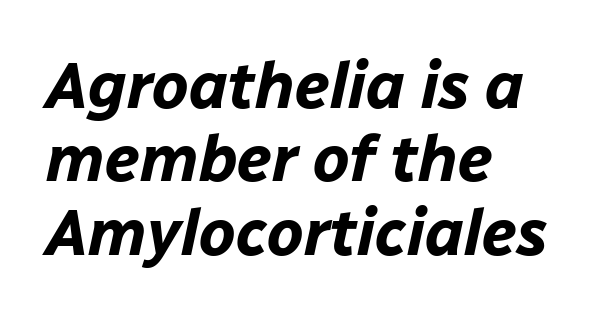
Which margin do the lines hug? The left one — the right edge is uneven. The passage shown is typed in a proportional face where columns would drift. The passage shown has conventional tracking throughout. Slanted lettering throughout.
